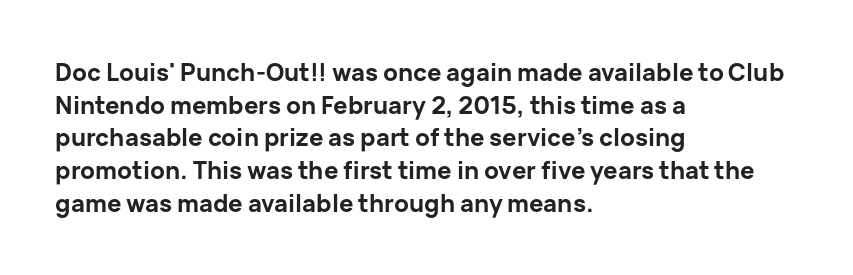
{"italic": "no", "bold": "yes", "underline": "no", "align": "left", "line_spacing": "normal", "line_spacing_ratio": 1.36, "letter_spacing": "normal", "letter_spacing_em": 0.0, "glyph_px": 24}
